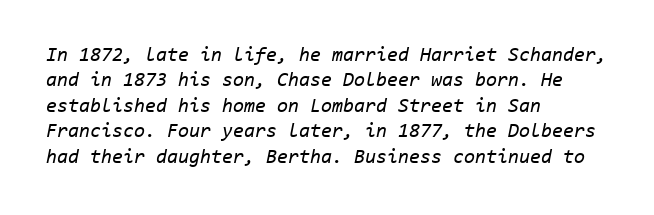
Leading matches the norm, producing a regular column. Observe the ordinary spacing: letters are neighbours, not strangers. A quiet, ordinary-to-light weight characterises the typeface. Reading down the block, your eye returns to a fixed left position each line. Rule under the text: the space is simply empty. Looking at the ascenders, they clearly lean.
